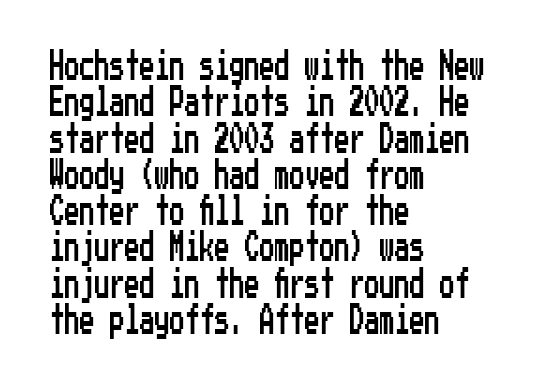
Q: Is the text italic (slanted)? A: No, it is upright.
Q: Is the typeface a serif or a sans-serif typeface? A: Sans-serif.
Q: Is the text underlined? A: No.
Q: How is the paragraph aligned? A: Left-aligned.
Q: Is the spacing between letters normal or unusually wide? A: Normal.
Q: Width (condensed, normal, or wide)? A: Condensed.
Q: Stroke contrast? A: Low.
Q: x-height? A: Medium.
